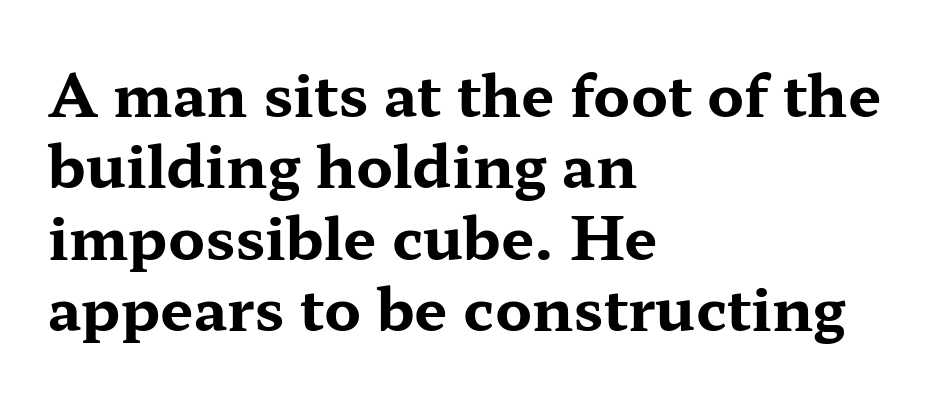
Q: Is the text bold? A: Yes.
Q: Is the text italic (slanted)? A: No, it is upright.
Q: Is the typeface a serif or a sans-serif typeface? A: Serif.
Q: Is the text underlined? A: No.
Q: How is the paragraph aligned? A: Left-aligned.
Q: Is the spacing between letters normal or unusually wide? A: Normal.
Q: Width (condensed, normal, or wide)? A: Wide.
Q: Stroke contrast? A: Medium.
Q: x-height? A: Medium.
Q: Monospaced? A: No.
